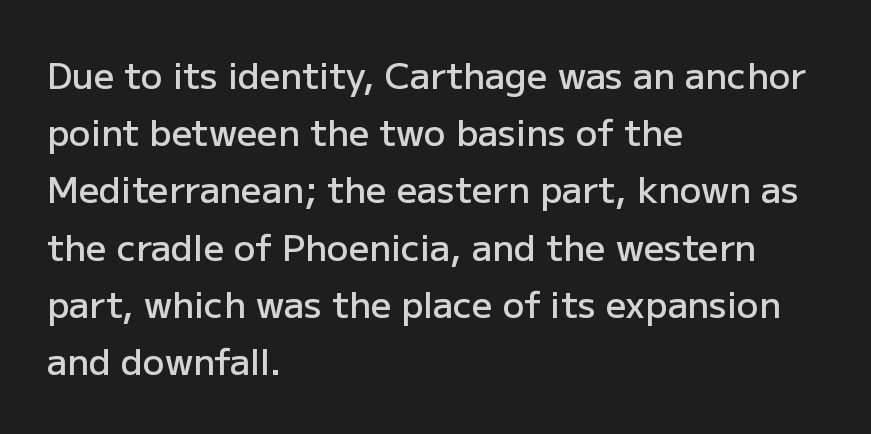
Q: Is the text bold? A: Semi-bold.
Q: Is the text italic (slanted)? A: No, it is upright.
Q: Is the typeface a serif or a sans-serif typeface? A: Sans-serif.
Q: Is the text underlined? A: No.
Q: How is the paragraph aligned? A: Left-aligned.
Q: Is the spacing between letters normal or unusually wide? A: Normal.
Q: Is the spacing between lines tight, normal or loose? A: Normal.
Q: Width (condensed, normal, or wide)? A: Normal.
Q: Stroke contrast? A: Low.
Q: x-height? A: Medium.
Q: Monospaced? A: No.
